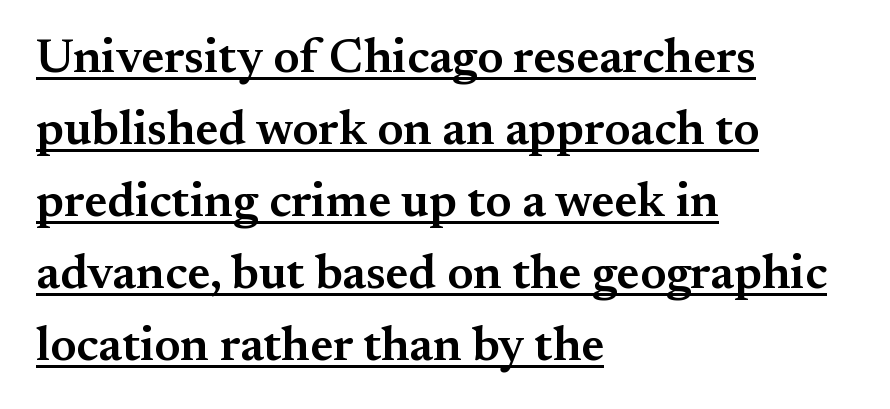
Standard letterfit; no display-style spreading of the glyphs. If you drew a ruler down the left edge, every line would touch it. Is there an underline? Yes — a line sits under the letters. What weight is shown? A semibold, between regular and bold. Do the characters align in a grid? No, the font is proportional. This is serif lettering, the kind often seen in printed books.
